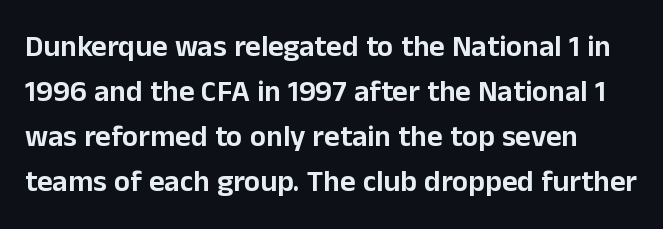
{"serif": "no", "italic": "no", "width": "normal", "stroke_contrast": "low", "x_height": "medium", "monospaced": "no", "underline": "no", "line_spacing": "normal", "line_spacing_ratio": 1.5, "letter_spacing": "normal", "letter_spacing_em": 0.0, "glyph_px": 30}
